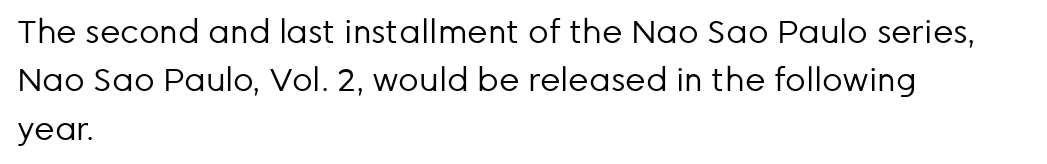
{"serif": "no", "italic": "no", "bold": "no", "weight": "regular", "width": "normal", "stroke_contrast": "low", "x_height": "medium", "monospaced": "no", "underline": "no", "align": "left", "line_spacing": "normal", "line_spacing_ratio": 1.51, "letter_spacing": "normal", "letter_spacing_em": 0.0, "glyph_px": 32}
